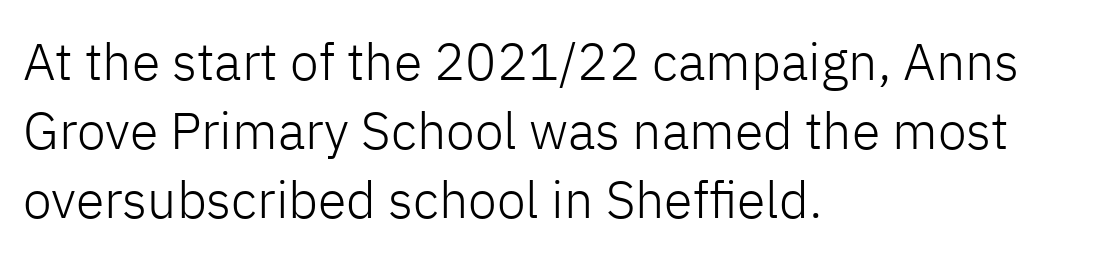
{"serif": "no", "italic": "no", "bold": "no", "weight": "light", "width": "normal", "stroke_contrast": "low", "x_height": "medium", "monospaced": "no", "underline": "no", "align": "left", "line_spacing": "normal", "line_spacing_ratio": 1.33, "letter_spacing": "normal", "letter_spacing_em": 0.0, "glyph_px": 52}
